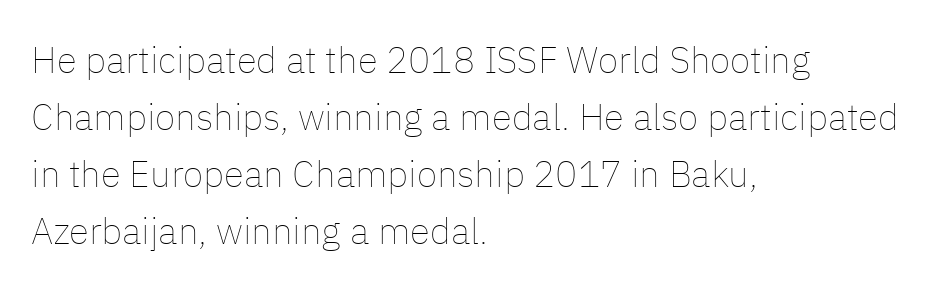
{"italic": "no", "bold": "no", "weight": "thin", "width": "normal", "stroke_contrast": "low", "x_height": "medium", "monospaced": "no", "underline": "no", "align": "left", "line_spacing": "normal", "line_spacing_ratio": 1.54, "letter_spacing": "normal", "letter_spacing_em": 0.0, "glyph_px": 37}
